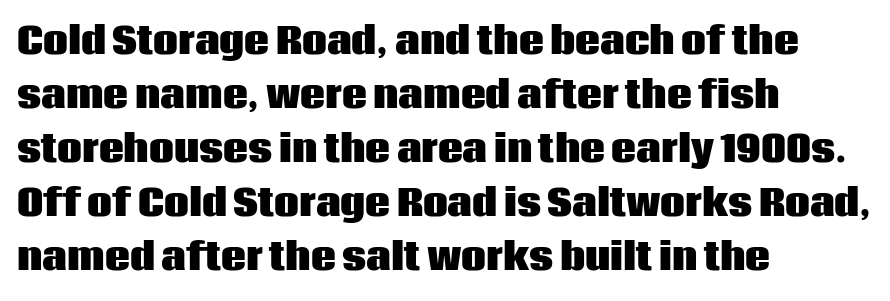
These lines are rendered in a variable-pitch font. Strong, thick strokes mark this as bold type. Compared with typical paragraphs, the rows here are spaced about the same. Words float on clear page, feet unadorned.
